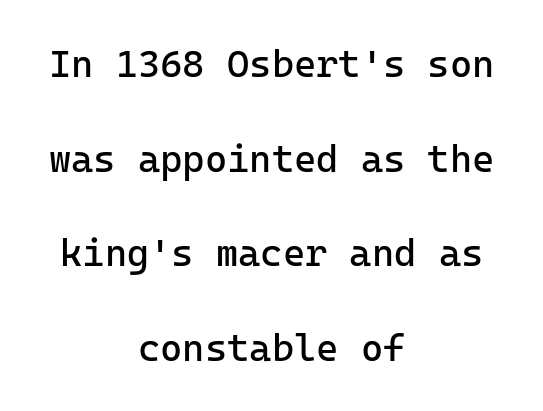
These glyphs show unthickened strokes, regular width or finer. Check the space under the baseline: it is left empty. Line starts and ends both wander, symmetrically. Posture: vertical.
